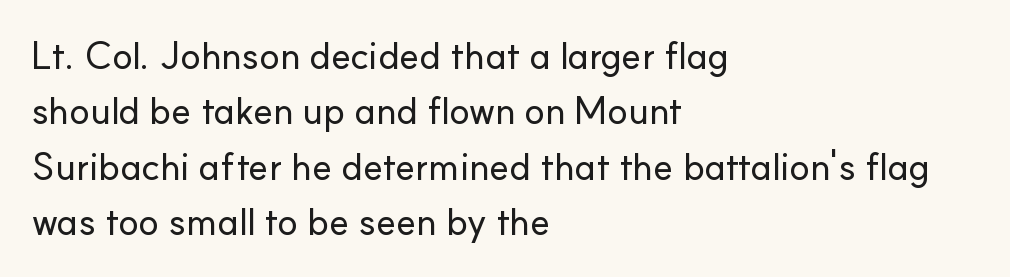
Anything drawn beneath the words? Only blank space. Is this a fixed-width face? No — the glyphs have proportional, varying widths. In terms of leading, this rendering sits right in the middle. Line starts are locked; line ends wander. The face used here is a sans, in the tradition of grotesques and geometrics.
